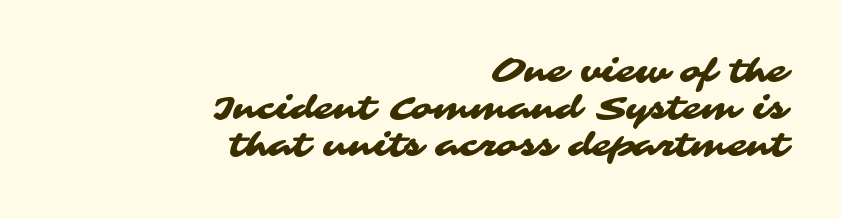
Q: Is the typeface a serif or a sans-serif typeface? A: Sans-serif.
Q: Is the text underlined? A: No.
Q: How is the paragraph aligned? A: Right-aligned.
Q: Is the spacing between letters normal or unusually wide? A: Normal.
Q: Is the spacing between lines tight, normal or loose? A: Tight.
Q: Width (condensed, normal, or wide)? A: Wide.
Q: Stroke contrast? A: Medium.
Q: x-height? A: Medium.
Q: Monospaced? A: No.
